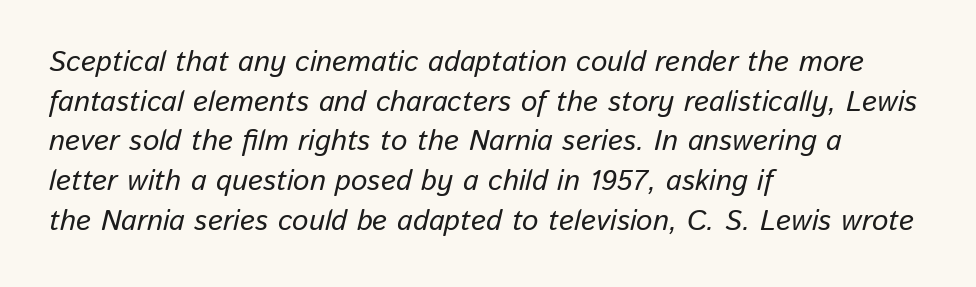
Anything drawn beneath the words? Only blank space. The passage shown stacks its lines at a standard gap. Posture: slanted. Do the characters align in a grid? No, the font is proportional.
